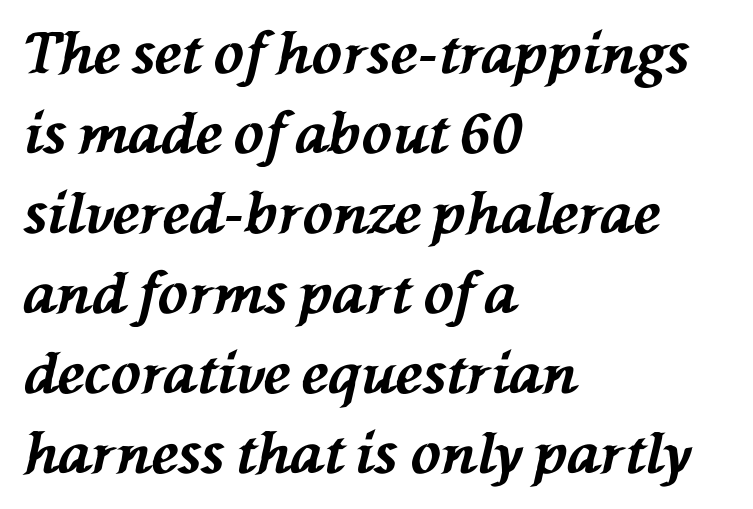
Q: Is the text bold? A: Yes.
Q: Is the text italic (slanted)? A: Yes, it leans left by about 76 degrees.
Q: Is the text underlined? A: No.
Q: How is the paragraph aligned? A: Left-aligned.
Q: Is the spacing between letters normal or unusually wide? A: Normal.
Q: Is the spacing between lines tight, normal or loose? A: Normal.
Q: Width (condensed, normal, or wide)? A: Normal.
Q: Stroke contrast? A: Medium.
Q: x-height? A: Medium.
Q: Monospaced? A: No.
